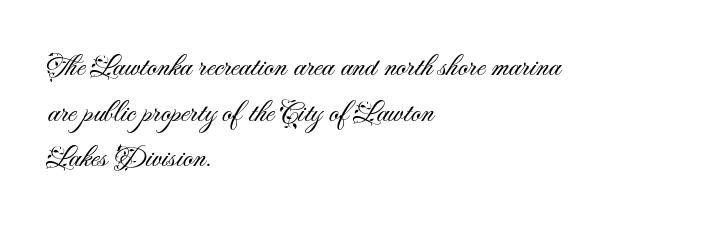
{"serif": "no", "bold": "no", "weight": "light", "width": "normal", "stroke_contrast": "medium", "x_height": "small", "monospaced": "no", "underline": "no", "align": "left", "line_spacing": "normal", "line_spacing_ratio": 1.47, "letter_spacing": "normal", "letter_spacing_em": 0.0, "glyph_px": 31}
